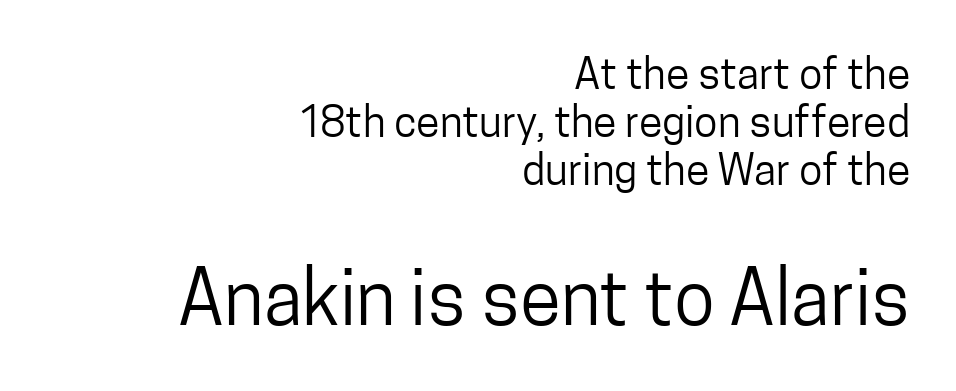
The image shows 75 px regular-weight, condensed sans-serif type, upright; set right-aligned, tight line spacing (1.12x), normal letter spacing, not underlined; the second (bottom) block is 1.74x larger; low stroke contrast and a medium x-height.
